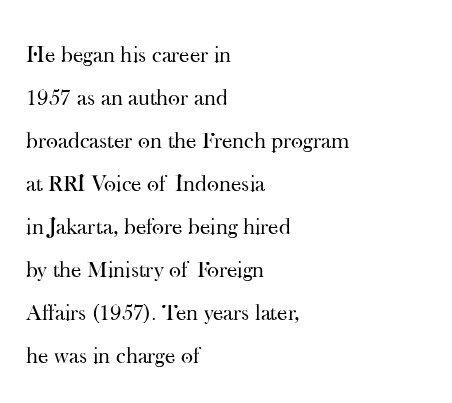
Tracking value appears to be zero — textbook default spacing. Descenders hang freely into open space. Is the type heavy? It reads as light-to-regular instead. No italicization has been applied; the sample stays upright. Which margin do the lines hug? The left one — the right edge is uneven.
